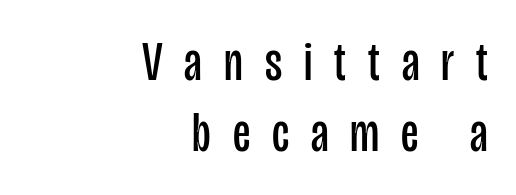
Reading down the block, your eye finds every line finishing at a fixed right position. Decoration check: the copy has no underline. No letter is thick-stroked: the sample isn't bold. Notice how descenders clear the ascenders below comfortably — that's standard leading. Observe the wide spacing: letters keep a clear distance from each other.
